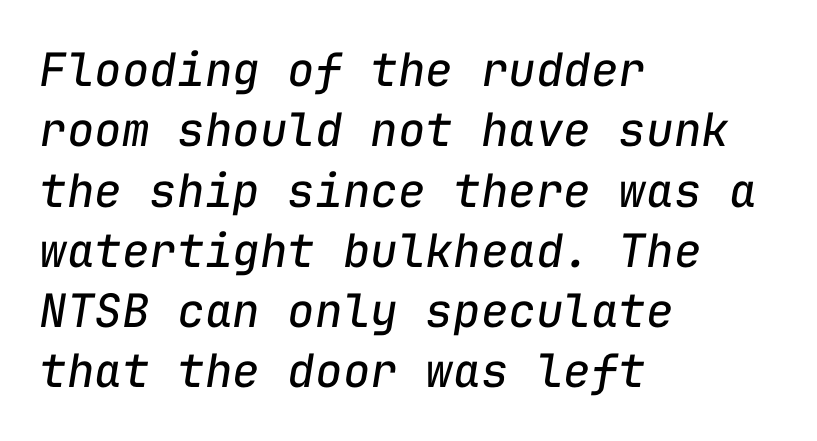
Q: Is the text bold? A: No.
Q: Is the text italic (slanted)? A: Yes, it leans right by about 9 degrees.
Q: Is the text underlined? A: No.
Q: How is the paragraph aligned? A: Left-aligned.
Q: Is the spacing between letters normal or unusually wide? A: Normal.
Q: Is the spacing between lines tight, normal or loose? A: Normal.
Q: Width (condensed, normal, or wide)? A: Normal.
Q: Stroke contrast? A: Low.
Q: x-height? A: Medium.
Q: Monospaced? A: Yes.
